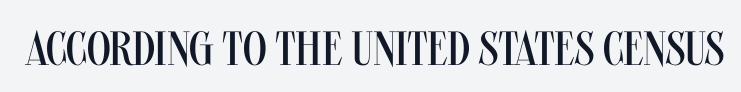
{"serif": "no", "italic": "no", "bold": "no", "weight": "regular", "width": "condensed", "stroke_contrast": "medium", "x_height": "large", "monospaced": "no", "underline": "no", "letter_spacing": "normal", "letter_spacing_em": 0.0, "glyph_px": 48}
